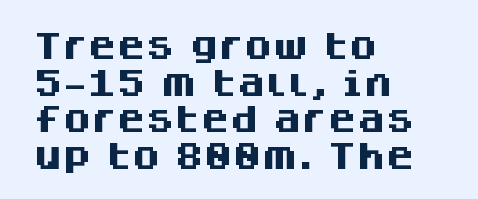
{"serif": "no", "italic": "no", "bold": "yes", "weight": "heavy", "width": "normal", "stroke_contrast": "medium", "x_height": "large", "monospaced": "no", "underline": "no", "align": "left", "line_spacing": "normal", "line_spacing_ratio": 1.26, "letter_spacing": "normal", "letter_spacing_em": 0.0, "glyph_px": 29}
